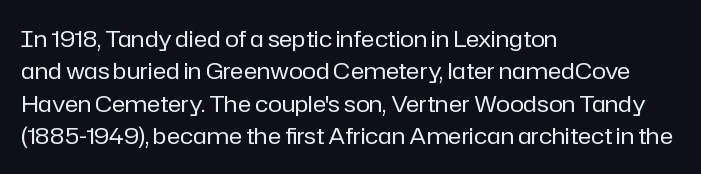
{"italic": "no", "bold": "no", "underline": "no", "align": "left", "line_spacing": "normal", "line_spacing_ratio": 1.41, "letter_spacing": "normal", "letter_spacing_em": 0.0, "glyph_px": 23}
